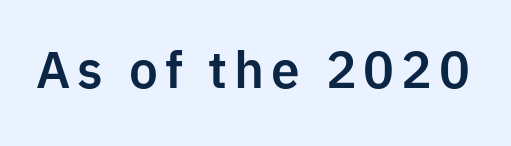
{"serif": "no", "italic": "no", "width": "normal", "stroke_contrast": "low", "x_height": "medium", "monospaced": "no", "underline": "no", "glyph_px": 49}
